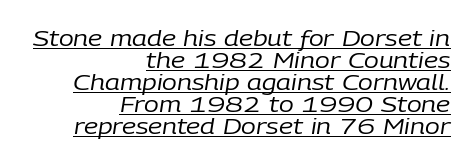
{"italic": "yes", "lean": "right", "slant_degrees": 9, "bold": "no", "underline": "yes", "align": "right", "line_spacing": "tight", "line_spacing_ratio": 1.0, "letter_spacing": "normal", "letter_spacing_em": 0.0, "glyph_px": 22}
